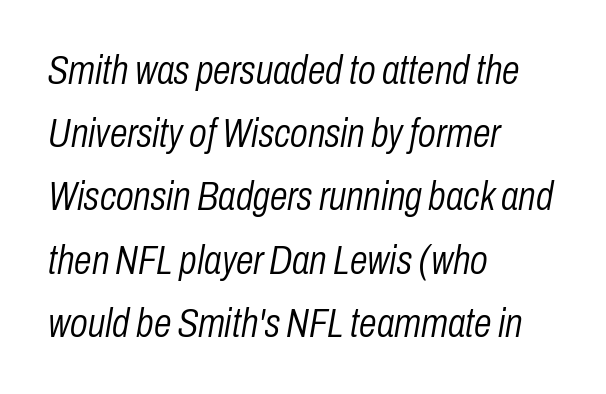
Q: Is the text bold? A: No.
Q: Is the text italic (slanted)? A: Yes, it leans right by about 10 degrees.
Q: Is the text underlined? A: No.
Q: How is the paragraph aligned? A: Left-aligned.
Q: Is the spacing between letters normal or unusually wide? A: Normal.
Q: Is the spacing between lines tight, normal or loose? A: Normal.
Q: Width (condensed, normal, or wide)? A: Condensed.
Q: Stroke contrast? A: Low.
Q: x-height? A: Medium.
Q: Monospaced? A: No.
